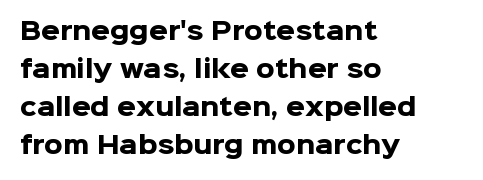
Q: Is the text bold? A: Yes.
Q: Is the text italic (slanted)? A: No, it is upright.
Q: Is the text underlined? A: No.
Q: How is the paragraph aligned? A: Left-aligned.
Q: Is the spacing between letters normal or unusually wide? A: Normal.
Q: Is the spacing between lines tight, normal or loose? A: Normal.
